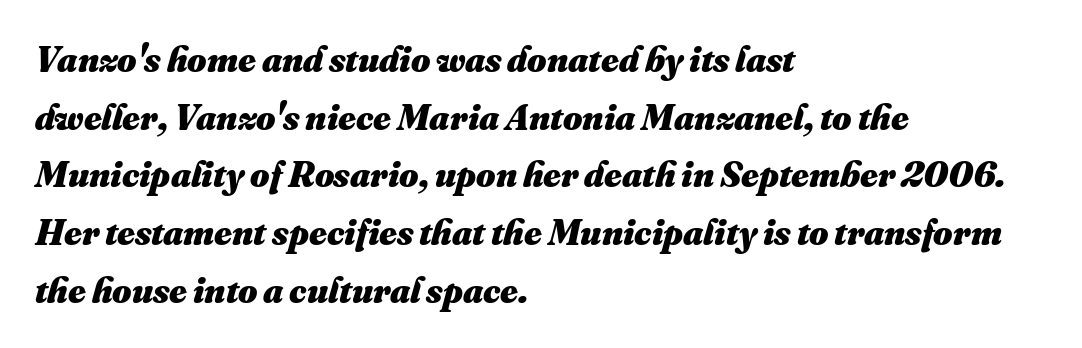
{"bold": "yes", "weight": "heavy", "width": "normal", "stroke_contrast": "medium", "x_height": "small", "monospaced": "no", "underline": "no", "align": "left", "line_spacing": "normal", "line_spacing_ratio": 1.56, "letter_spacing": "normal", "letter_spacing_em": 0.0, "glyph_px": 37}
